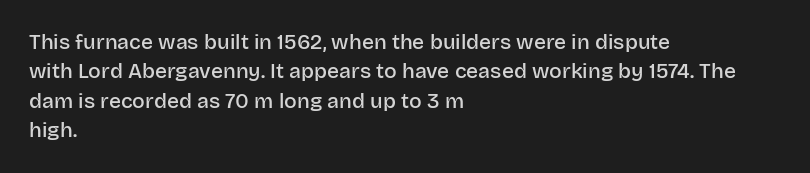
Q: Is the text bold? A: Semi-bold.
Q: Is the text italic (slanted)? A: No, it is upright.
Q: Is the text underlined? A: No.
Q: How is the paragraph aligned? A: Left-aligned.
Q: Is the spacing between letters normal or unusually wide? A: Normal.
Q: Is the spacing between lines tight, normal or loose? A: Normal.
